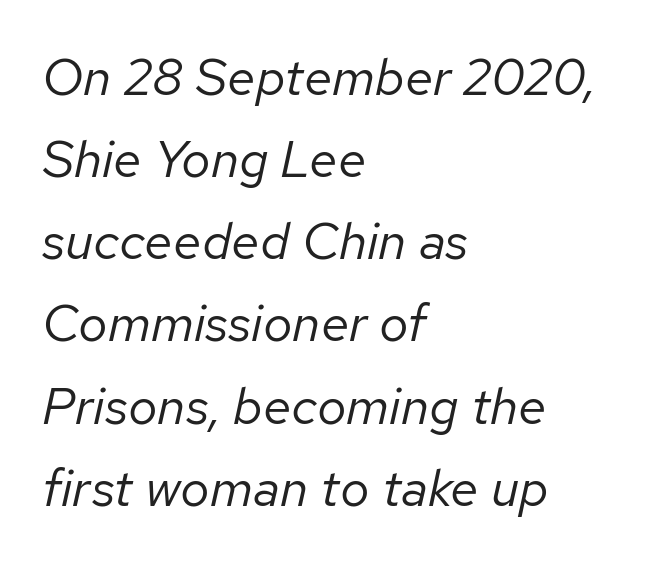
Q: Is the text bold? A: No.
Q: Is the text italic (slanted)? A: Yes, it leans right by about 12 degrees.
Q: Is the text underlined? A: No.
Q: How is the paragraph aligned? A: Left-aligned.
Q: Is the spacing between letters normal or unusually wide? A: Normal.
Q: Is the spacing between lines tight, normal or loose? A: Normal.
Q: Width (condensed, normal, or wide)? A: Normal.
Q: Stroke contrast? A: Low.
Q: x-height? A: Medium.
Q: Monospaced? A: No.
